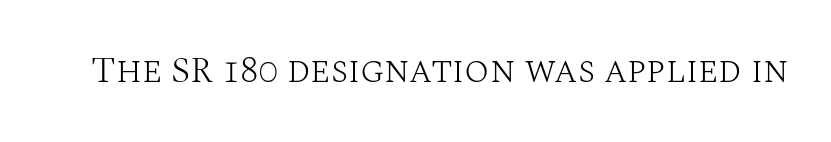
The image shows 37 px light serif type, upright; set normal letter spacing, not underlined; medium stroke contrast and a large x-height.
